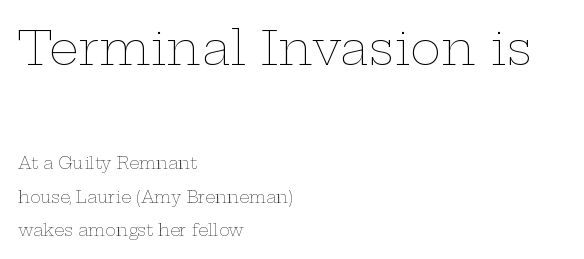
{"italic": "no", "bold": "no", "weight": "thin", "width": "wide", "stroke_contrast": "low", "x_height": "medium", "monospaced": "no", "underline": "no", "align": "left", "line_spacing": "loose", "line_spacing_ratio": 2.08, "letter_spacing": "normal", "letter_spacing_em": 0.0, "larger_block": "first", "size_ratio": 2.94, "glyph_px": 47}
